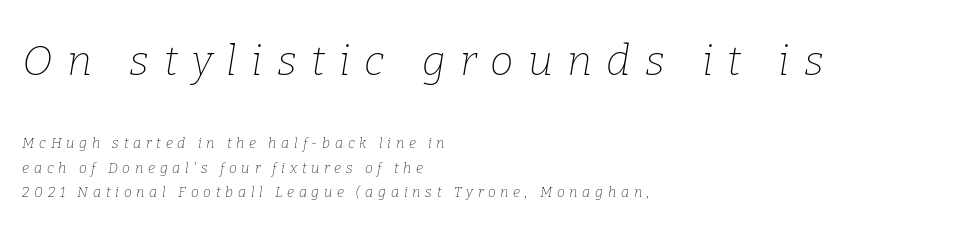
Q: Is the text bold? A: No.
Q: Is the text italic (slanted)? A: Yes, it leans right by about 9 degrees.
Q: Is the typeface a serif or a sans-serif typeface? A: Serif.
Q: Is the text underlined? A: No.
Q: How is the paragraph aligned? A: Left-aligned.
Q: Is the spacing between letters normal or unusually wide? A: Unusually wide.
Q: Which block of text is set in a larger size, the first (top) or the second (bottom)? A: The first (top) one.
Q: Width (condensed, normal, or wide)? A: Normal.
Q: Stroke contrast? A: Low.
Q: x-height? A: Medium.
Q: Monospaced? A: No.
